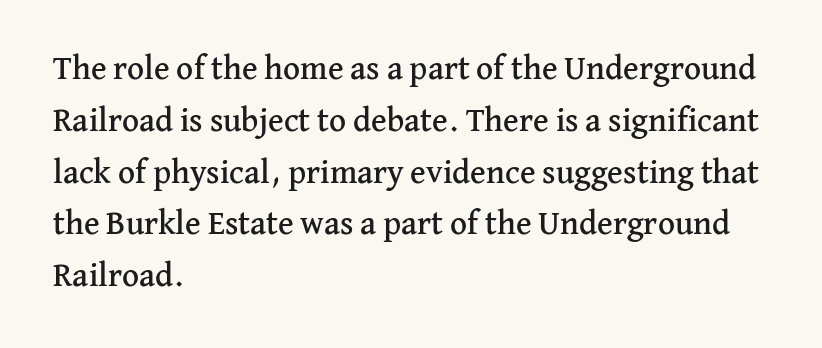
The image shows 33 px serif type, upright; set left-aligned, normal line spacing (1.57x), normal letter spacing, not underlined; medium stroke contrast and a medium x-height.
